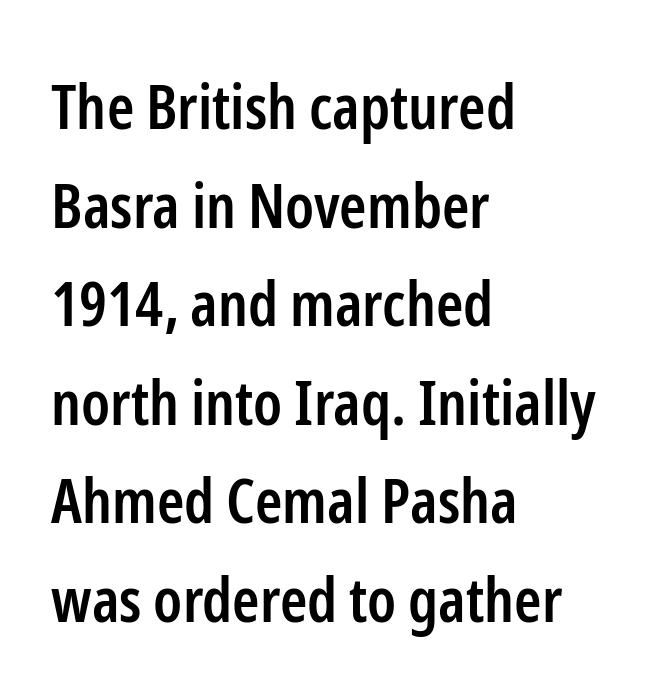
{"serif": "no", "italic": "no", "bold": "semi", "weight": "semibold", "width": "condensed", "stroke_contrast": "low", "x_height": "medium", "monospaced": "no", "underline": "no", "align": "left", "line_spacing": "normal", "line_spacing_ratio": 1.59, "letter_spacing": "normal", "letter_spacing_em": 0.0, "glyph_px": 62}
